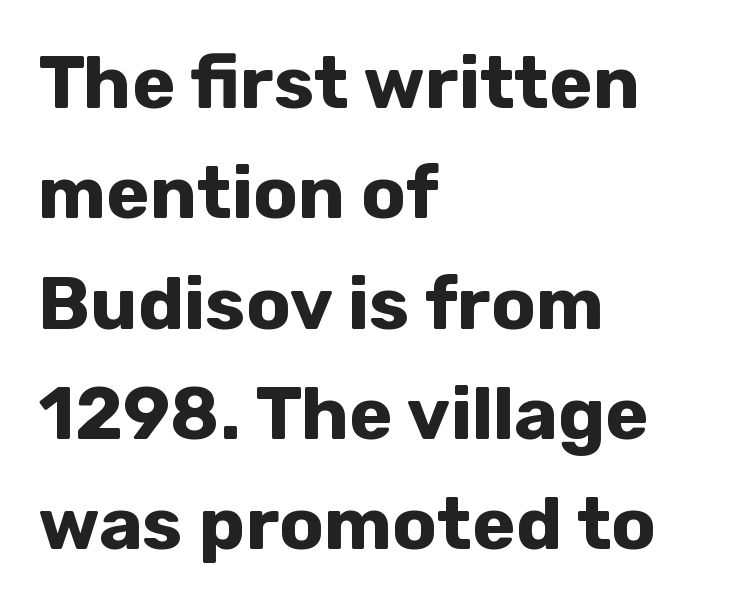
All the whitespace from short lines collects on the right. Inter-character spacing is left at the font's built-in metrics. The passage shown stacks its lines at a standard gap. The font family rendered here belongs to the sans-serif group. Do the characters align in a grid? No, the font is proportional. This is heavy type, rendered in bold.
